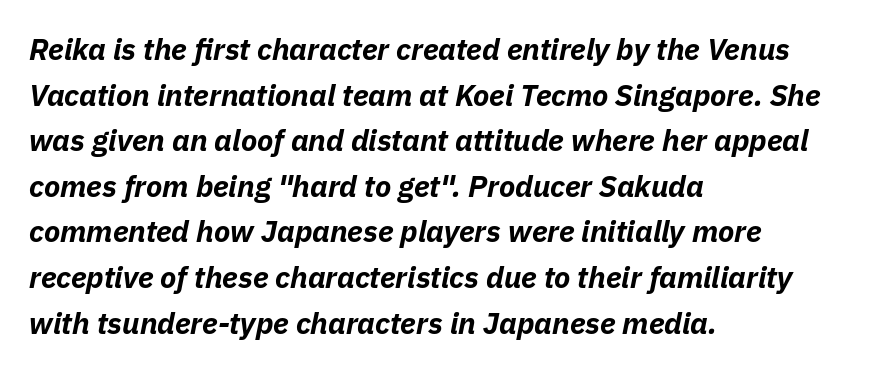
Underlining? Definitely not there. The text carries the slant typical of an italic or oblique font. Short and long lines alike share a common starting point at left. Whoever set this chose a conventional vertical rhythm.
